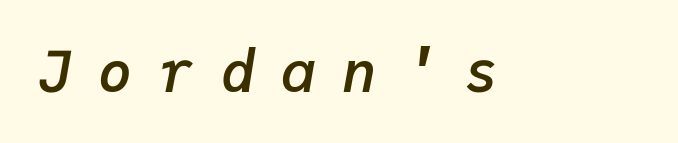
The image shows 57 px semibold type, italic (leaning right), monospaced; set unusually wide letter spacing (+0.47 em), not underlined; low stroke contrast and a medium x-height.
